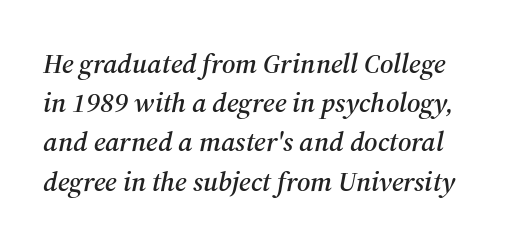
Q: Is the text italic (slanted)? A: Yes, it leans right by about 12 degrees.
Q: Is the typeface a serif or a sans-serif typeface? A: Serif.
Q: Is the text underlined? A: No.
Q: Is the spacing between letters normal or unusually wide? A: Normal.
Q: Is the spacing between lines tight, normal or loose? A: Normal.
Q: Width (condensed, normal, or wide)? A: Normal.
Q: Stroke contrast? A: Medium.
Q: x-height? A: Medium.
Q: Monospaced? A: No.
